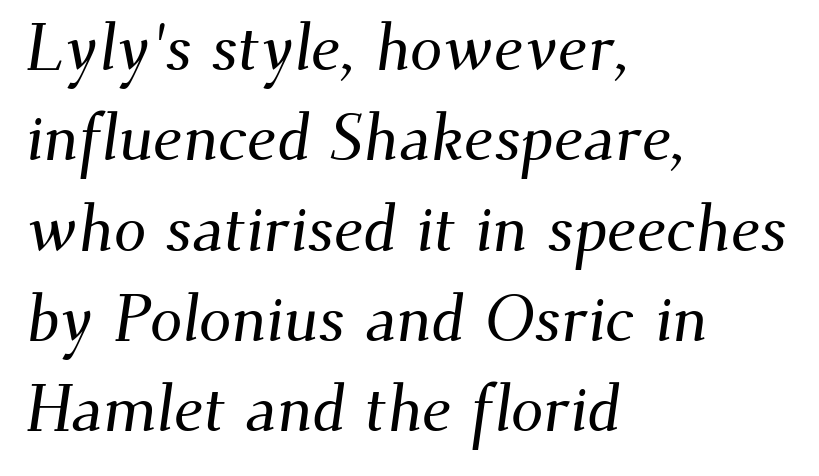
{"serif": "yes", "width": "normal", "stroke_contrast": "medium", "x_height": "small", "monospaced": "no", "underline": "no", "align": "left", "line_spacing": "normal", "line_spacing_ratio": 1.39, "letter_spacing": "normal", "letter_spacing_em": 0.0, "glyph_px": 65}
